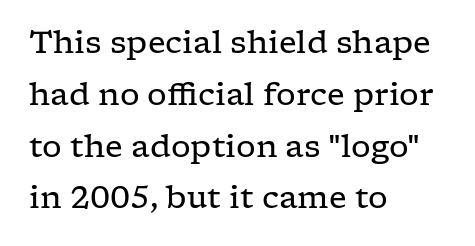
{"serif": "yes", "italic": "no", "bold": "no", "weight": "regular", "width": "wide", "stroke_contrast": "low", "x_height": "medium", "monospaced": "no", "underline": "no", "align": "left", "line_spacing": "normal", "line_spacing_ratio": 1.67, "letter_spacing": "normal", "letter_spacing_em": 0.0, "glyph_px": 31}
